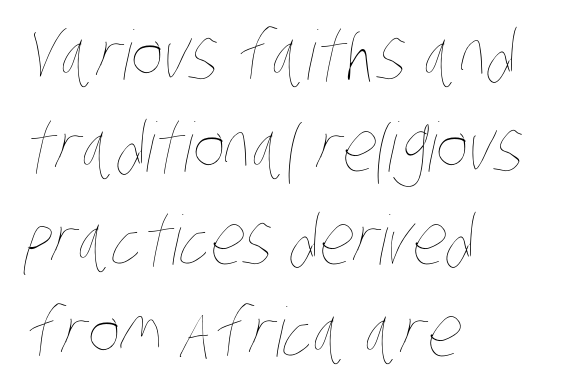
These lines are rendered in a variable-pitch font. These lines sit exactly where default settings would place them. Honestly, there is no underline to notice here at all. Notice how the passage keeps a crisp vertical edge on the left only.
